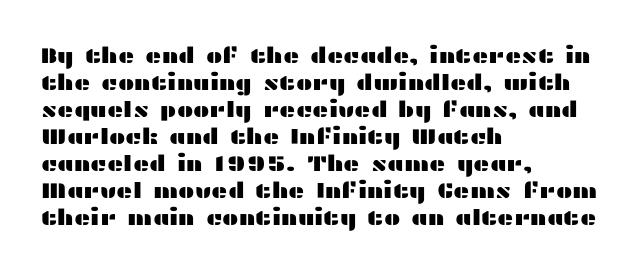
The horizontal fit of the characters is conventional and even. The typesetter chose a ragged-right arrangement here. Upright lettering throughout. The specimen omits any rule beneath the text block's lines.
